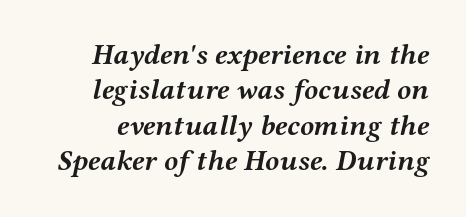
The gaps between neighbouring characters are ordinary and unremarkable. The lettering tilts uniformly, giving the passage an italic look. Think of a printed novel: that variable character pitch is what you see here. Heavy, bold letterforms. Check the space under the baseline: it is left empty. Old-style or modern, the face here clearly has serifs.
